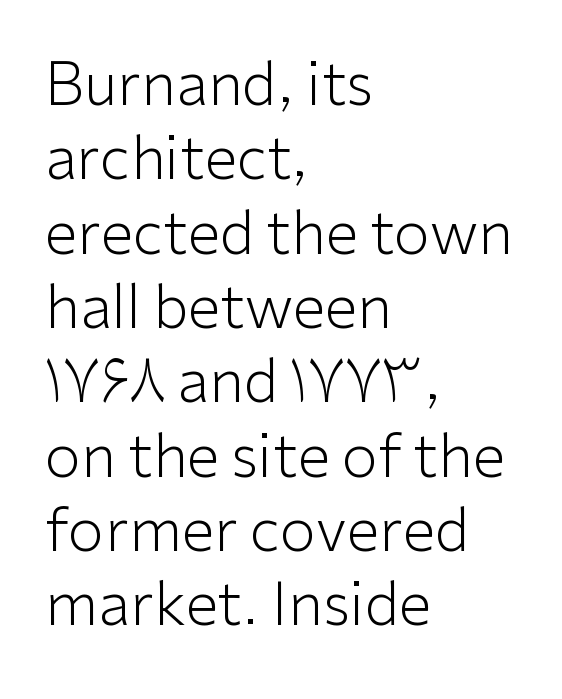
The face looks like a standard text weight, possibly lighter. Words float on clear page, feet unadorned. The letterforms sit shoulder to shoulder at normal distance. Spacing verdict: proportional, widths tailored to each character. Line beginnings align vertically; line endings do not.
